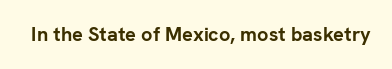
The image shows 20 px bold type, upright; set normal letter spacing, not underlined.
